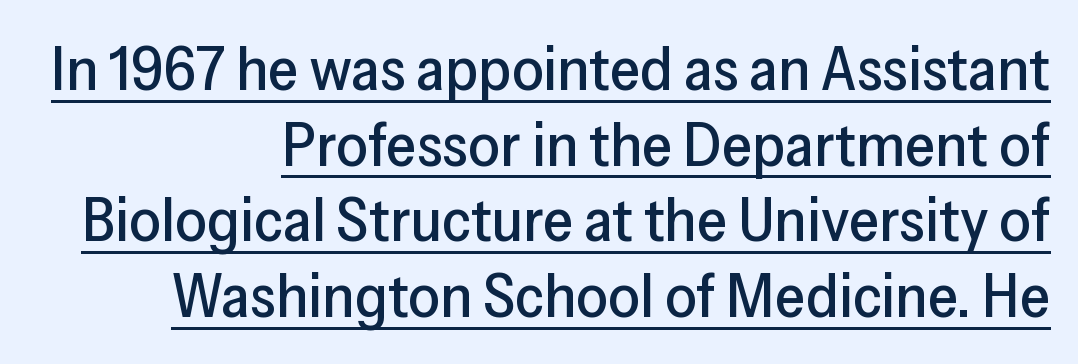
You can tell from the bare stems that sans-serif type was used. These lines are set flush right with a ragged left edge. The passage shown is underscored from start to finish. Tracking here is standard; glyphs follow each other at the usual distance. The typography opts for an upright posture over an oblique one.
